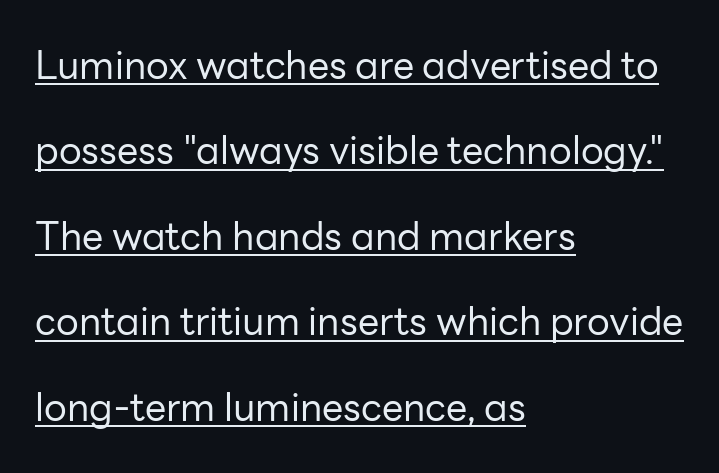
Q: Is the text bold? A: No.
Q: Is the text italic (slanted)? A: No, it is upright.
Q: Is the typeface a serif or a sans-serif typeface? A: Sans-serif.
Q: Is the text underlined? A: Yes.
Q: How is the paragraph aligned? A: Left-aligned.
Q: Is the spacing between letters normal or unusually wide? A: Normal.
Q: Is the spacing between lines tight, normal or loose? A: Loose.
Q: Width (condensed, normal, or wide)? A: Normal.
Q: Stroke contrast? A: Low.
Q: x-height? A: Medium.
Q: Monospaced? A: No.
